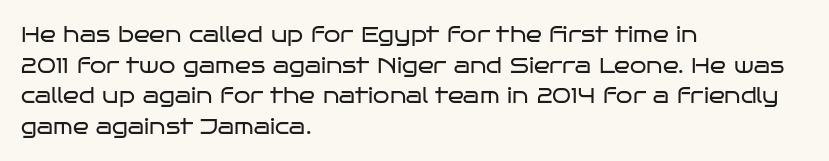
Q: Is the text bold? A: No.
Q: Is the text italic (slanted)? A: No, it is upright.
Q: Is the text underlined? A: No.
Q: How is the paragraph aligned? A: Left-aligned.
Q: Is the spacing between letters normal or unusually wide? A: Normal.
Q: Is the spacing between lines tight, normal or loose? A: Normal.
